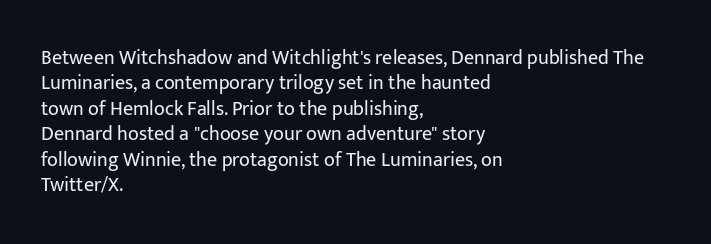
Q: Is the text bold? A: No.
Q: Is the text italic (slanted)? A: No, it is upright.
Q: Is the text underlined? A: No.
Q: How is the paragraph aligned? A: Left-aligned.
Q: Is the spacing between letters normal or unusually wide? A: Normal.
Q: Is the spacing between lines tight, normal or loose? A: Normal.
